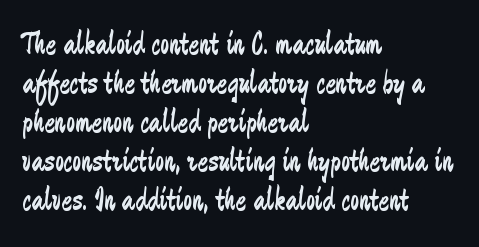
Q: Is the text bold? A: No.
Q: Is the text italic (slanted)? A: Yes.
Q: Is the typeface a serif or a sans-serif typeface? A: Sans-serif.
Q: Is the text underlined? A: No.
Q: How is the paragraph aligned? A: Left-aligned.
Q: Is the spacing between letters normal or unusually wide? A: Normal.
Q: Width (condensed, normal, or wide)? A: Condensed.
Q: Stroke contrast? A: Low.
Q: x-height? A: Small.
Q: Monospaced? A: No.
